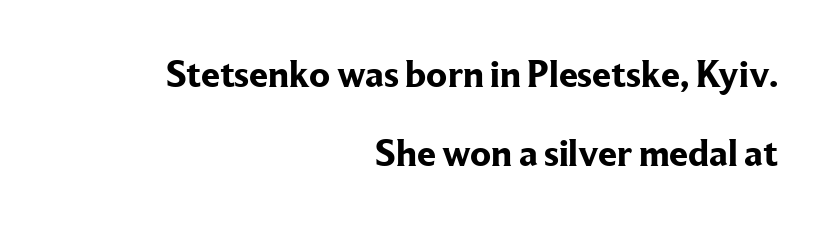
The image shows 38 px bold serif type, upright; set right-aligned, loose line spacing (2.08x), normal letter spacing, not underlined; low stroke contrast and a medium x-height.
